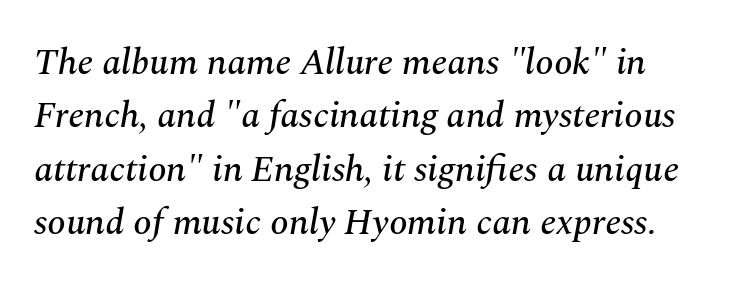
{"serif": "yes", "italic": "yes", "lean": "right", "slant_degrees": 10, "width": "normal", "stroke_contrast": "medium", "x_height": "medium", "monospaced": "no", "underline": "no", "align": "left", "line_spacing": "normal", "line_spacing_ratio": 1.44, "letter_spacing": "normal", "letter_spacing_em": 0.0, "glyph_px": 37}
